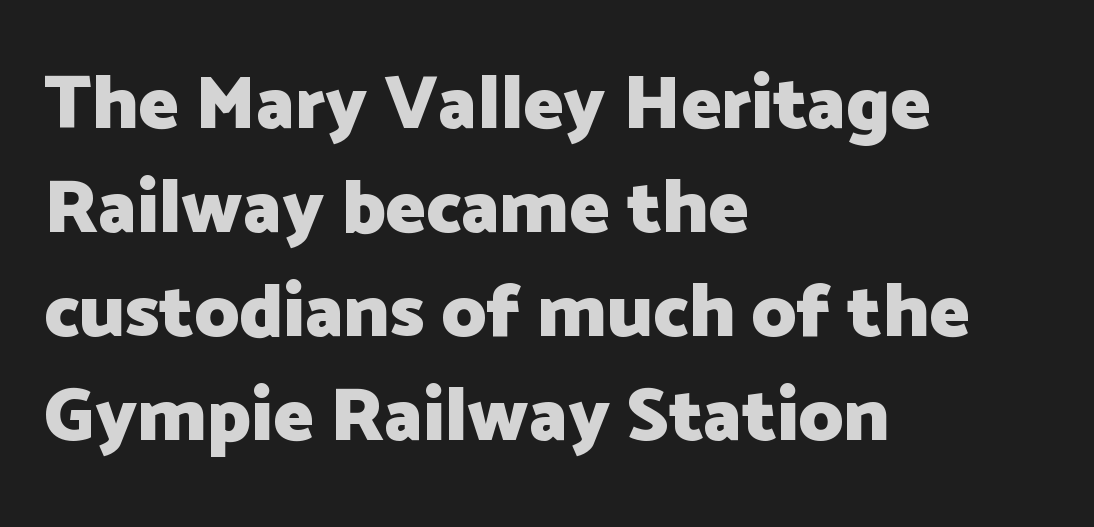
The image shows 76 px heavy sans-serif type, upright; set left-aligned, normal line spacing (1.37x), normal letter spacing, not underlined; low stroke contrast and a medium x-height.
